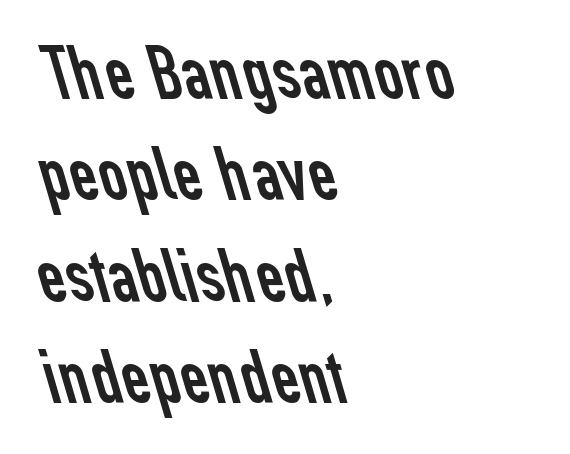
The image shows 78 px regular-weight sans-serif type; set left-aligned, normal line spacing (1.3x), normal letter spacing, not underlined; low stroke contrast and a medium x-height.
